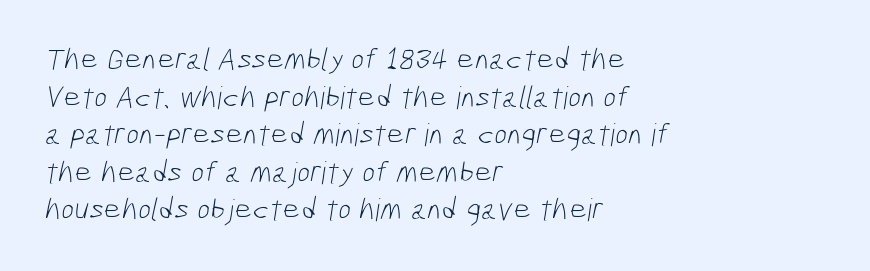
Q: Is the text bold? A: No.
Q: Is the typeface a serif or a sans-serif typeface? A: Sans-serif.
Q: Is the text underlined? A: No.
Q: How is the paragraph aligned? A: Left-aligned.
Q: Is the spacing between letters normal or unusually wide? A: Normal.
Q: Width (condensed, normal, or wide)? A: Condensed.
Q: Stroke contrast? A: Low.
Q: x-height? A: Medium.
Q: Monospaced? A: No.
